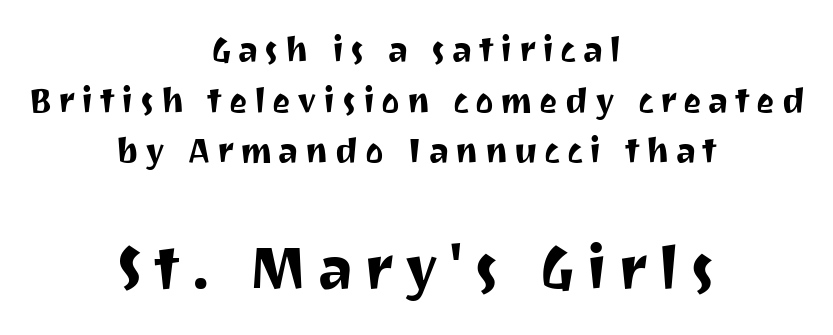
{"serif": "no", "italic": "no", "width": "normal", "stroke_contrast": "medium", "x_height": "medium", "monospaced": "no", "underline": "no", "align": "center", "line_spacing": "normal", "line_spacing_ratio": 1.45, "larger_block": "second", "size_ratio": 1.74, "glyph_px": 61}
